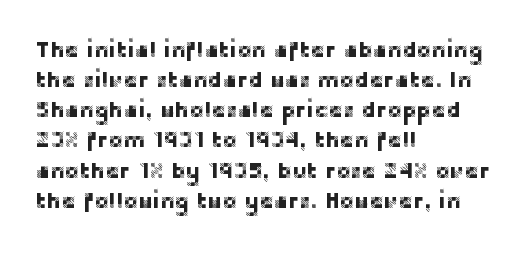
{"italic": "no", "underline": "no", "align": "left", "line_spacing": "normal", "line_spacing_ratio": 1.37, "letter_spacing": "normal", "letter_spacing_em": 0.0, "glyph_px": 22}
